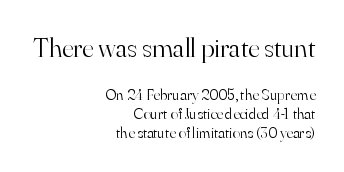
{"serif": "yes", "italic": "no", "bold": "no", "weight": "light", "width": "normal", "stroke_contrast": "high", "x_height": "small", "monospaced": "no", "underline": "no", "align": "right", "line_spacing_ratio": 1.17, "letter_spacing": "normal", "letter_spacing_em": 0.0, "larger_block": "first", "size_ratio": 1.75, "glyph_px": 28}
